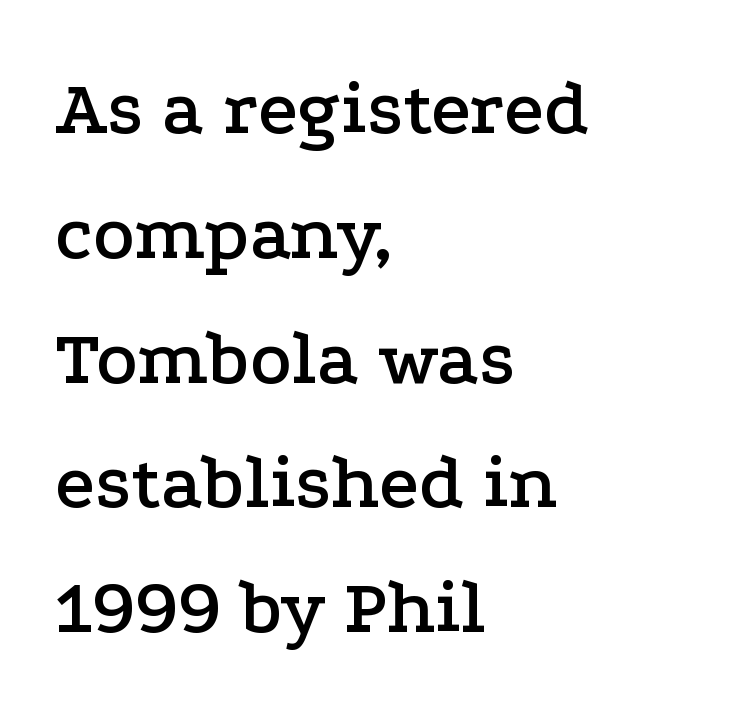
The image shows 78 px wide serif type, upright; set left-aligned, normal line spacing (1.6x), normal letter spacing, not underlined; low stroke contrast and a medium x-height.
